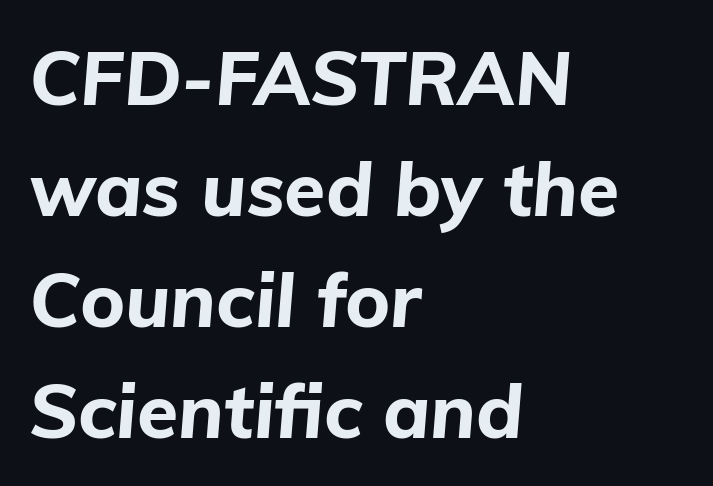
Q: Is the text bold? A: Yes.
Q: Is the text italic (slanted)? A: Yes, it leans right by about 5 degrees.
Q: Is the text underlined? A: No.
Q: How is the paragraph aligned? A: Left-aligned.
Q: Is the spacing between letters normal or unusually wide? A: Normal.
Q: Is the spacing between lines tight, normal or loose? A: Normal.
Q: Width (condensed, normal, or wide)? A: Normal.
Q: Stroke contrast? A: Low.
Q: x-height? A: Medium.
Q: Monospaced? A: No.
